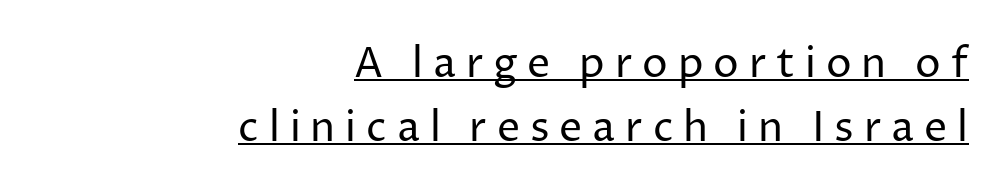
{"serif": "no", "italic": "no", "bold": "no", "weight": "regular", "width": "normal", "stroke_contrast": "low", "x_height": "medium", "monospaced": "no", "underline": "yes", "align": "right", "line_spacing": "normal", "line_spacing_ratio": 1.57, "letter_spacing": "wide", "letter_spacing_em": 0.24, "glyph_px": 41}
